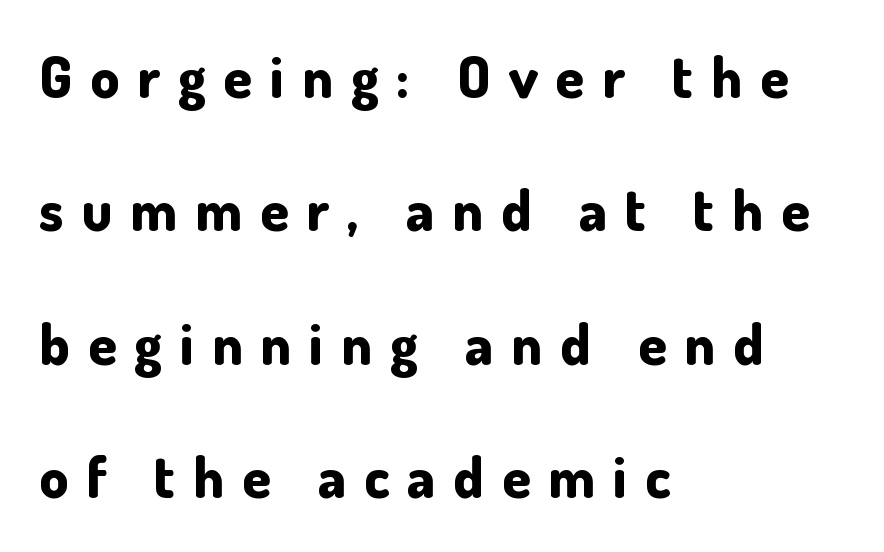
Left-aligned paragraph, ragged on the right. You could not count columns in this text — the font is proportionally spaced. The passage shown has open, widely tracked lettering throughout. No feet cap the strokes, marking this as sans-serif type.
